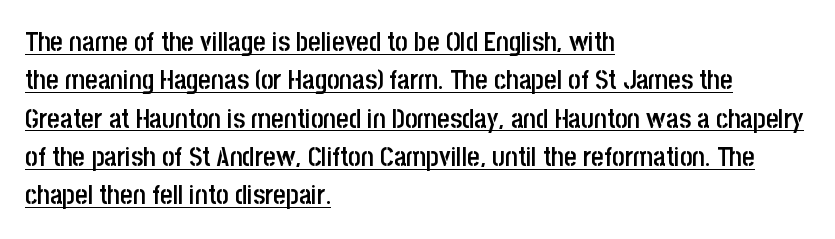
{"italic": "no", "bold": "semi", "underline": "yes", "align": "left", "line_spacing": "normal", "line_spacing_ratio": 1.42, "letter_spacing": "normal", "letter_spacing_em": 0.0, "glyph_px": 27}
